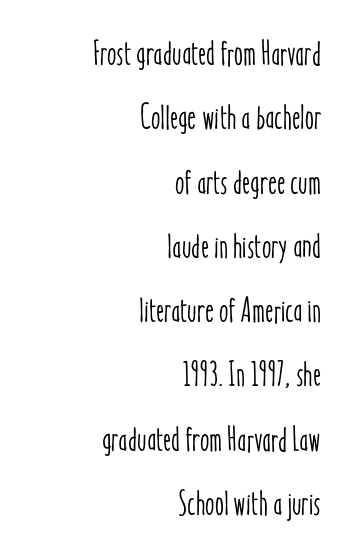
Q: Is the text italic (slanted)? A: No, it is upright.
Q: Is the text underlined? A: No.
Q: How is the paragraph aligned? A: Right-aligned.
Q: Is the spacing between letters normal or unusually wide? A: Normal.
Q: Width (condensed, normal, or wide)? A: Condensed.
Q: Stroke contrast? A: Low.
Q: x-height? A: Medium.
Q: Monospaced? A: No.
